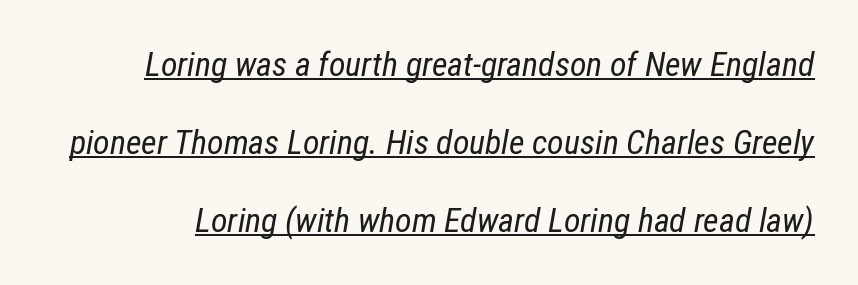
The rendering applies a slant to the glyphs. A typographer would call this underscored text. Successive baselines arrive slowly, with a big drop between each. You could call the tracking neutral — neither tight nor loose. The passage shown is not bold in any degree.
